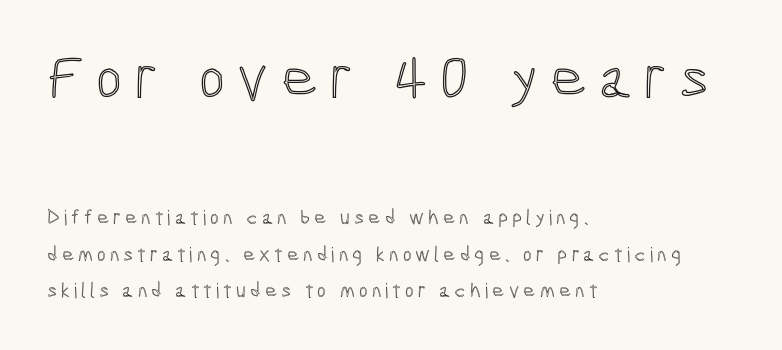
{"italic": "no", "width": "condensed", "x_height": "medium", "monospaced": "no", "underline": "no", "align": "left", "line_spacing_ratio": 1.74, "larger_block": "first", "size_ratio": 3.0, "glyph_px": 63}
